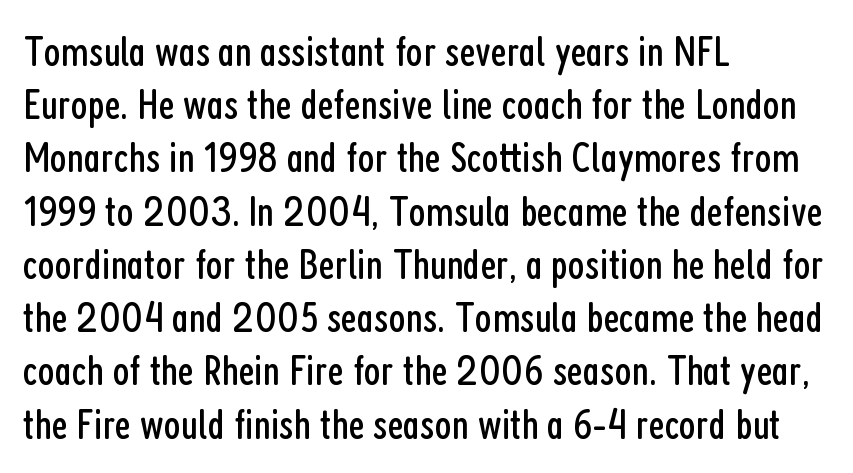
{"serif": "no", "italic": "no", "bold": "no", "weight": "regular", "width": "condensed", "stroke_contrast": "low", "x_height": "medium", "monospaced": "no", "underline": "no", "align": "left", "line_spacing_ratio": 1.21, "letter_spacing": "normal", "letter_spacing_em": 0.0, "glyph_px": 44}
